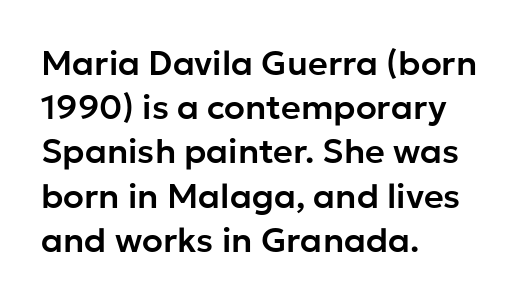
Q: Is the text italic (slanted)? A: No, it is upright.
Q: Is the typeface a serif or a sans-serif typeface? A: Sans-serif.
Q: Is the text underlined? A: No.
Q: How is the paragraph aligned? A: Left-aligned.
Q: Is the spacing between letters normal or unusually wide? A: Normal.
Q: Is the spacing between lines tight, normal or loose? A: Normal.
Q: Width (condensed, normal, or wide)? A: Normal.
Q: Stroke contrast? A: Low.
Q: x-height? A: Medium.
Q: Monospaced? A: No.
